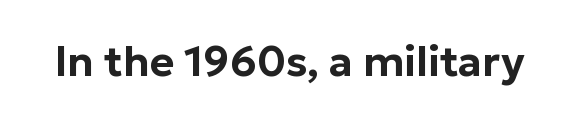
Q: Is the text italic (slanted)? A: No, it is upright.
Q: Is the typeface a serif or a sans-serif typeface? A: Sans-serif.
Q: Is the text underlined? A: No.
Q: Is the spacing between letters normal or unusually wide? A: Normal.
Q: Width (condensed, normal, or wide)? A: Normal.
Q: Stroke contrast? A: Low.
Q: x-height? A: Medium.
Q: Monospaced? A: No.
